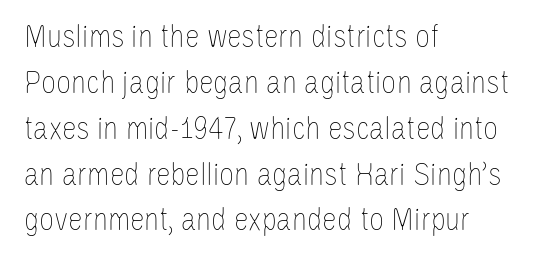
{"italic": "no", "bold": "no", "weight": "thin", "width": "condensed", "stroke_contrast": "low", "x_height": "large", "monospaced": "no", "underline": "no", "align": "left", "line_spacing": "normal", "line_spacing_ratio": 1.39, "letter_spacing": "normal", "letter_spacing_em": 0.0, "glyph_px": 33}
